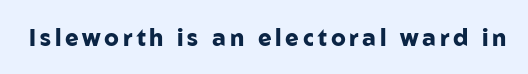
{"italic": "no", "bold": "yes", "underline": "no", "glyph_px": 23}
